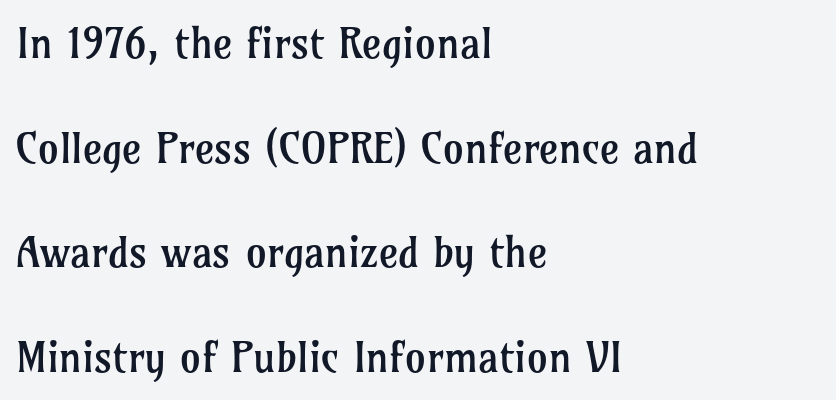
{"serif": "yes", "italic": "no", "bold": "no", "weight": "regular", "width": "normal", "stroke_contrast": "low", "x_height": "medium", "monospaced": "no", "underline": "no", "align": "left", "line_spacing": "loose", "line_spacing_ratio": 2.49, "letter_spacing": "normal", "letter_spacing_em": 0.0, "glyph_px": 42}
